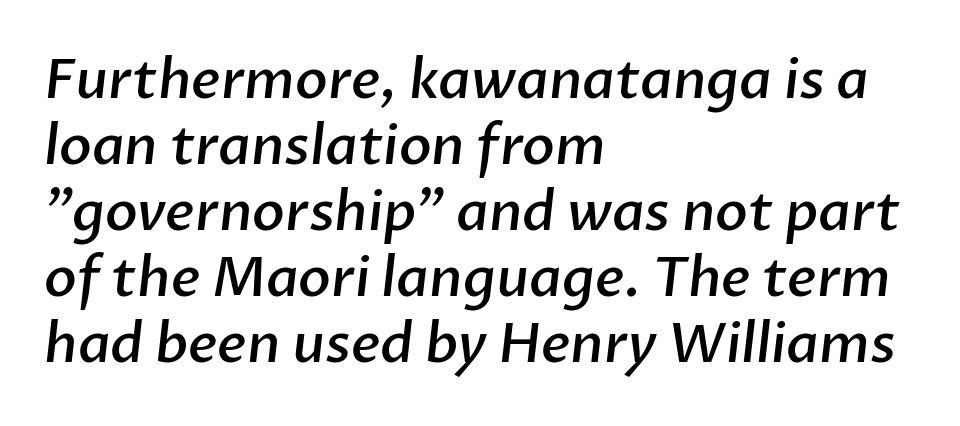
Q: Is the text bold? A: Semi-bold.
Q: Is the typeface a serif or a sans-serif typeface? A: Sans-serif.
Q: Is the text underlined? A: No.
Q: How is the paragraph aligned? A: Left-aligned.
Q: Is the spacing between letters normal or unusually wide? A: Normal.
Q: Width (condensed, normal, or wide)? A: Normal.
Q: Stroke contrast? A: Low.
Q: x-height? A: Medium.
Q: Monospaced? A: No.
